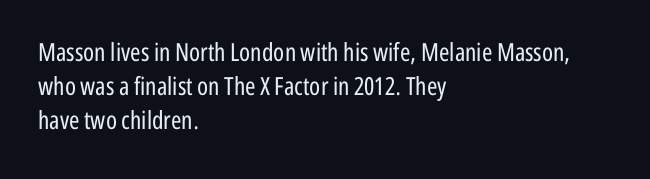
{"italic": "no", "bold": "no", "underline": "no", "align": "left", "line_spacing": "normal", "line_spacing_ratio": 1.37, "letter_spacing": "normal", "letter_spacing_em": 0.0, "glyph_px": 25}
